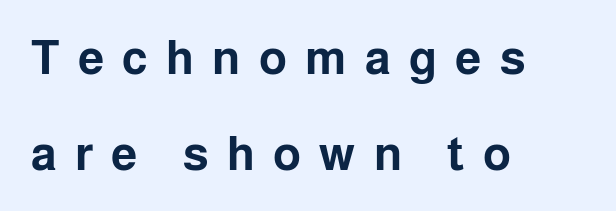
Q: Is the text bold? A: Yes.
Q: Is the text italic (slanted)? A: No, it is upright.
Q: Is the typeface a serif or a sans-serif typeface? A: Sans-serif.
Q: Is the text underlined? A: No.
Q: How is the paragraph aligned? A: Left-aligned.
Q: Is the spacing between letters normal or unusually wide? A: Unusually wide.
Q: Is the spacing between lines tight, normal or loose? A: Loose.
Q: Width (condensed, normal, or wide)? A: Normal.
Q: Stroke contrast? A: Low.
Q: x-height? A: Medium.
Q: Monospaced? A: No.
